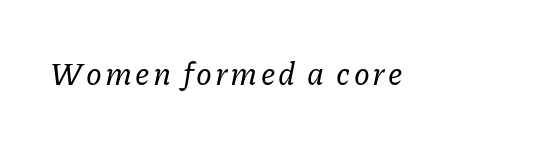
Q: Is the text italic (slanted)? A: Yes, it leans right by about 11 degrees.
Q: Is the typeface a serif or a sans-serif typeface? A: Serif.
Q: Is the text underlined? A: No.
Q: Width (condensed, normal, or wide)? A: Normal.
Q: Stroke contrast? A: Low.
Q: x-height? A: Medium.
Q: Monospaced? A: No.
